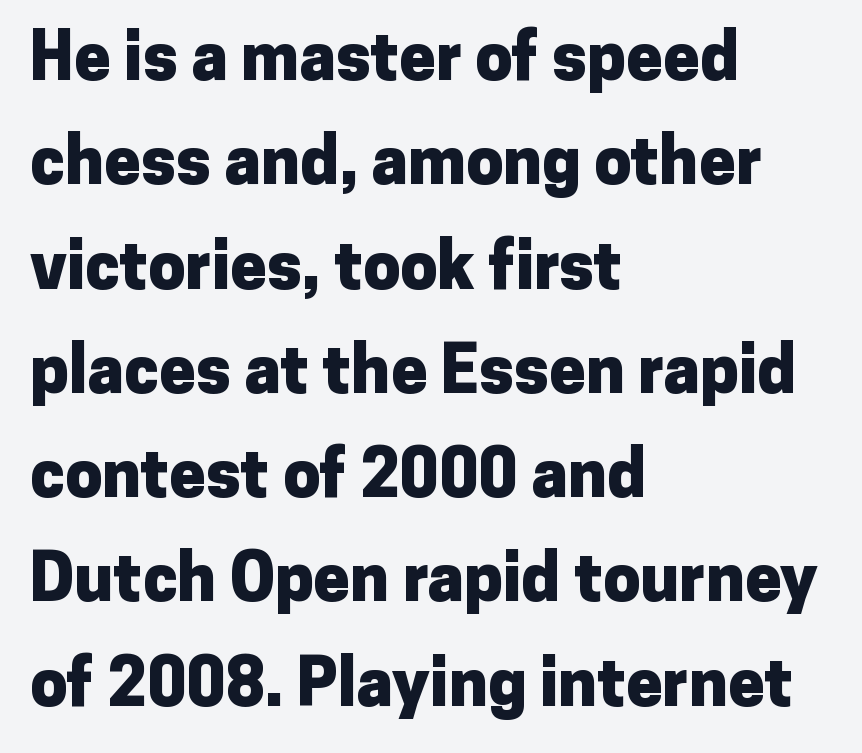
The image shows 66 px heavy sans-serif type, upright; set left-aligned, normal line spacing (1.58x), normal letter spacing, not underlined; low stroke contrast and a medium x-height.
